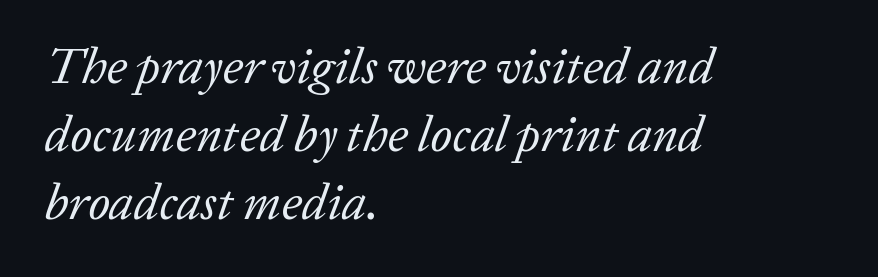
Q: Is the text bold? A: No.
Q: Is the text italic (slanted)? A: Yes, it leans right by about 20 degrees.
Q: Is the typeface a serif or a sans-serif typeface? A: Serif.
Q: Is the text underlined? A: No.
Q: How is the paragraph aligned? A: Left-aligned.
Q: Is the spacing between letters normal or unusually wide? A: Normal.
Q: Is the spacing between lines tight, normal or loose? A: Normal.
Q: Width (condensed, normal, or wide)? A: Normal.
Q: Stroke contrast? A: Low.
Q: x-height? A: Medium.
Q: Monospaced? A: No.
